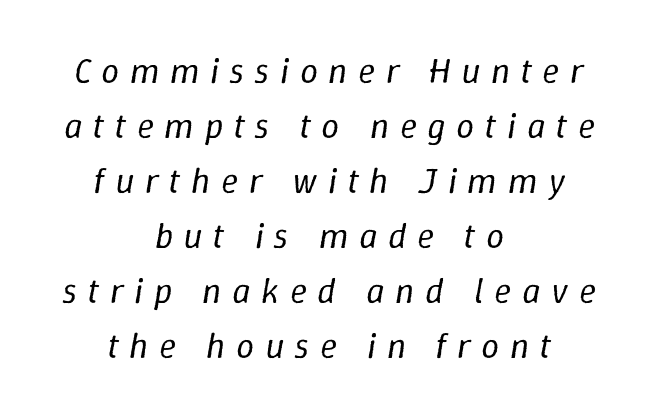
{"italic": "yes", "lean": "right", "slant_degrees": 9, "bold": "no", "weight": "regular", "width": "normal", "stroke_contrast": "low", "x_height": "medium", "monospaced": "no", "underline": "no", "align": "center", "line_spacing": "normal", "line_spacing_ratio": 1.53, "letter_spacing": "wide", "letter_spacing_em": 0.29, "glyph_px": 36}
